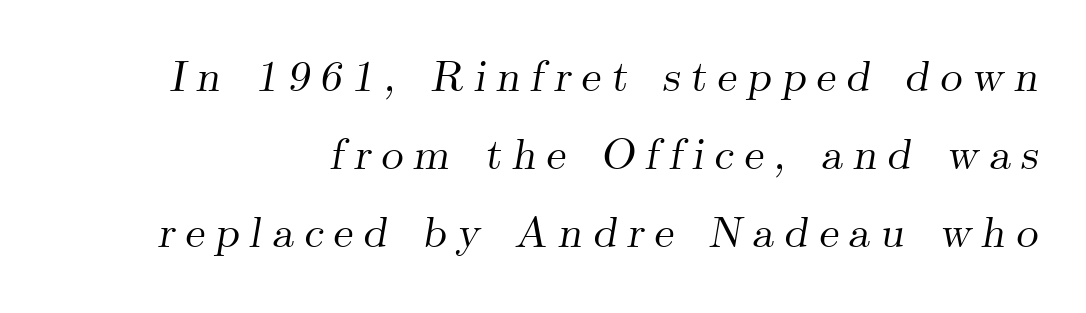
Q: Is the text italic (slanted)? A: Yes, it leans right by about 9 degrees.
Q: Is the typeface a serif or a sans-serif typeface? A: Serif.
Q: Is the text underlined? A: No.
Q: Is the spacing between letters normal or unusually wide? A: Unusually wide.
Q: Width (condensed, normal, or wide)? A: Normal.
Q: Stroke contrast? A: Medium.
Q: x-height? A: Small.
Q: Monospaced? A: No.
